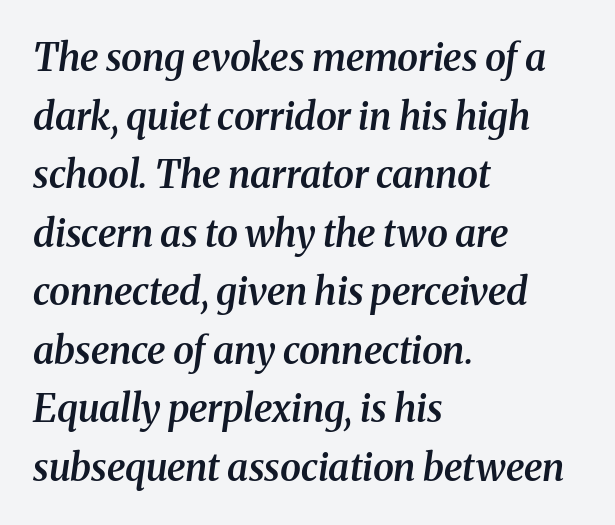
Q: Is the text bold? A: Semi-bold.
Q: Is the text italic (slanted)? A: Yes, it leans right by about 8 degrees.
Q: Is the typeface a serif or a sans-serif typeface? A: Serif.
Q: Is the text underlined? A: No.
Q: How is the paragraph aligned? A: Left-aligned.
Q: Is the spacing between letters normal or unusually wide? A: Normal.
Q: Is the spacing between lines tight, normal or loose? A: Normal.
Q: Width (condensed, normal, or wide)? A: Normal.
Q: Stroke contrast? A: Medium.
Q: x-height? A: Medium.
Q: Monospaced? A: No.
